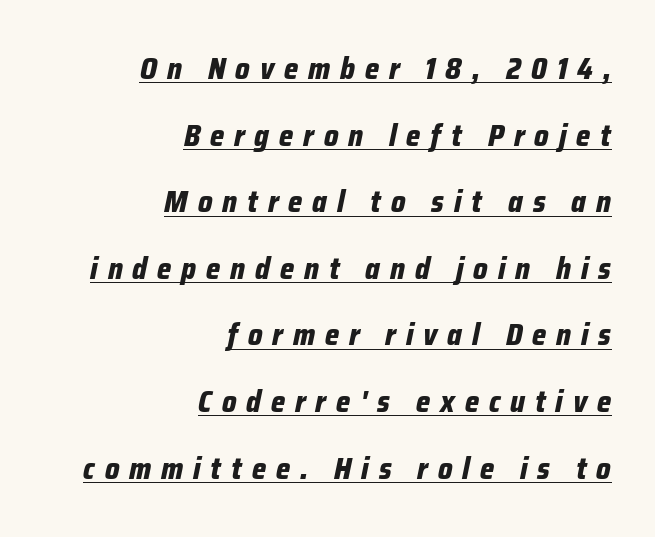
Letter spacing: wide. Layout note: lines flush right. Is the type bold? Yes — the strokes are clearly thick and heavy. Compared with undecorated copy, this sample adds a rule below the words. Note the varied advance widths — an 'i' is clearly narrower than an 'm'. Quick note: italic.
